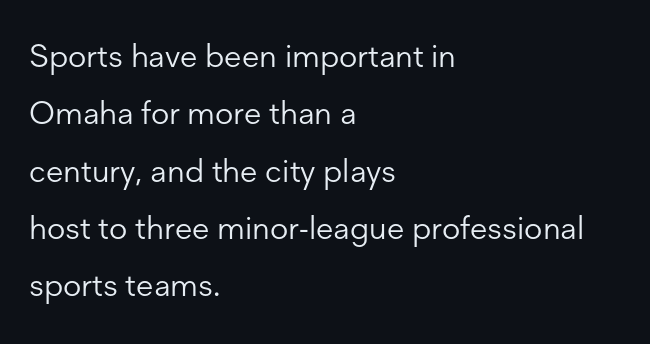
{"serif": "no", "italic": "no", "bold": "no", "weight": "light", "width": "normal", "stroke_contrast": "low", "x_height": "medium", "monospaced": "no", "underline": "no", "align": "left", "line_spacing_ratio": 1.79, "letter_spacing": "normal", "letter_spacing_em": 0.0, "glyph_px": 32}
